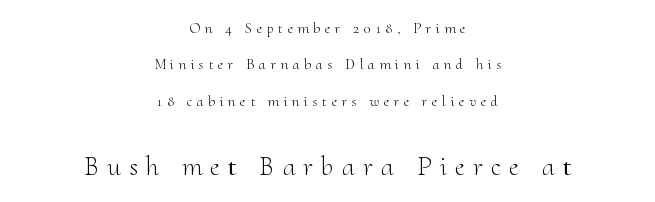
The image shows 27 px text type, upright; set centered, loose line spacing (2.43x), unusually wide letter spacing (+0.31 em), not underlined; the second (bottom) block is 1.8x larger.
